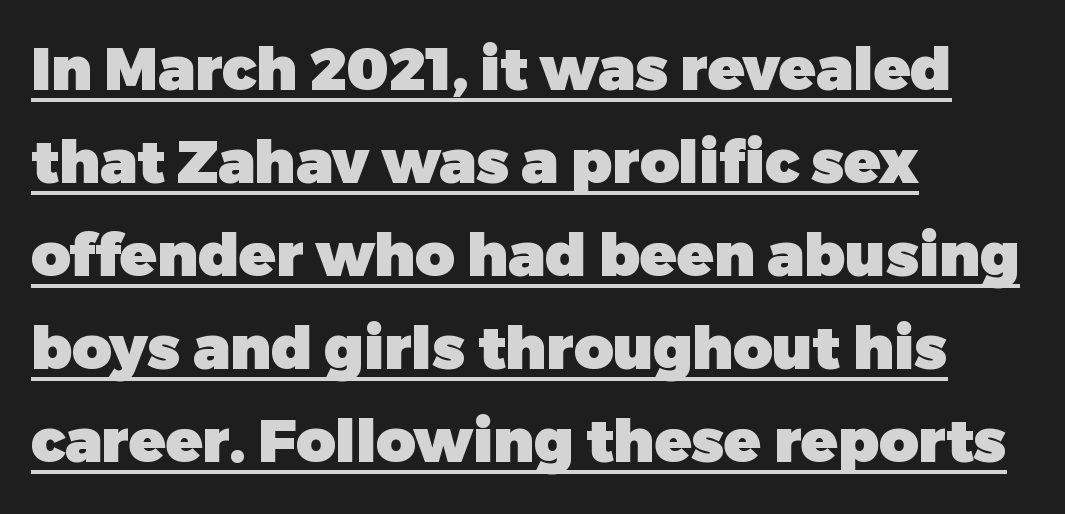
The image shows 60 px heavy sans-serif type, upright; set left-aligned, normal line spacing (1.55x), normal letter spacing, underlined; low stroke contrast and a medium x-height.
